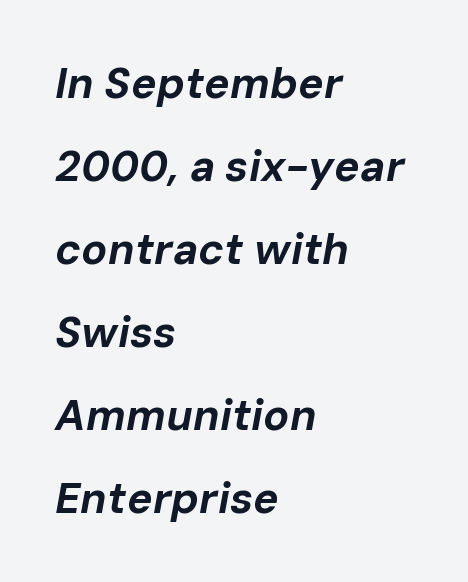
The image shows 43 px bold type, italic (leaning right); set left-aligned, loose line spacing (1.93x), normal letter spacing, not underlined; low stroke contrast and a medium x-height.
